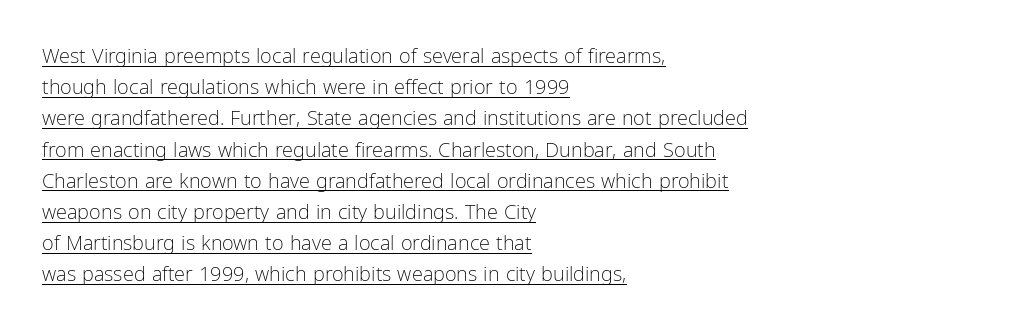
Q: Is the text bold? A: No.
Q: Is the text italic (slanted)? A: No, it is upright.
Q: Is the text underlined? A: Yes.
Q: How is the paragraph aligned? A: Left-aligned.
Q: Is the spacing between letters normal or unusually wide? A: Normal.
Q: Is the spacing between lines tight, normal or loose? A: Normal.
